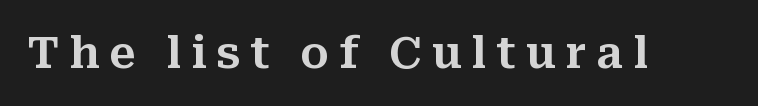
Letter spacing: wide. Is this a sans? No — the strokes have serifs. Think of a printed novel: that variable character pitch is what you see here. Has an underline been added? It has not. Quick note: not italic, upright.
